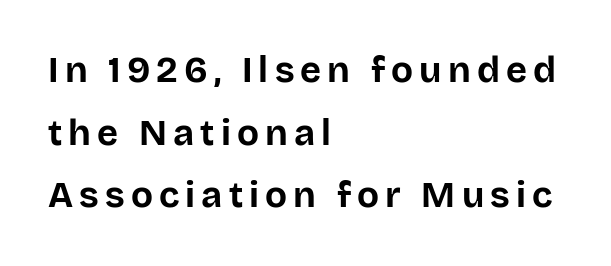
You can tell it's not italic because the verticals are truly vertical. Left-aligned paragraph, ragged on the right. The baseline area is clear. Nope, no serifs anywhere on these letters.
